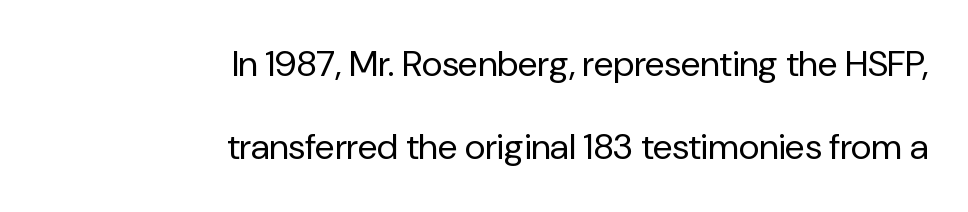
Q: Is the text bold? A: No.
Q: Is the text italic (slanted)? A: No, it is upright.
Q: Is the typeface a serif or a sans-serif typeface? A: Sans-serif.
Q: Is the text underlined? A: No.
Q: How is the paragraph aligned? A: Right-aligned.
Q: Is the spacing between letters normal or unusually wide? A: Normal.
Q: Is the spacing between lines tight, normal or loose? A: Loose.
Q: Width (condensed, normal, or wide)? A: Normal.
Q: Stroke contrast? A: Low.
Q: x-height? A: Medium.
Q: Monospaced? A: No.
